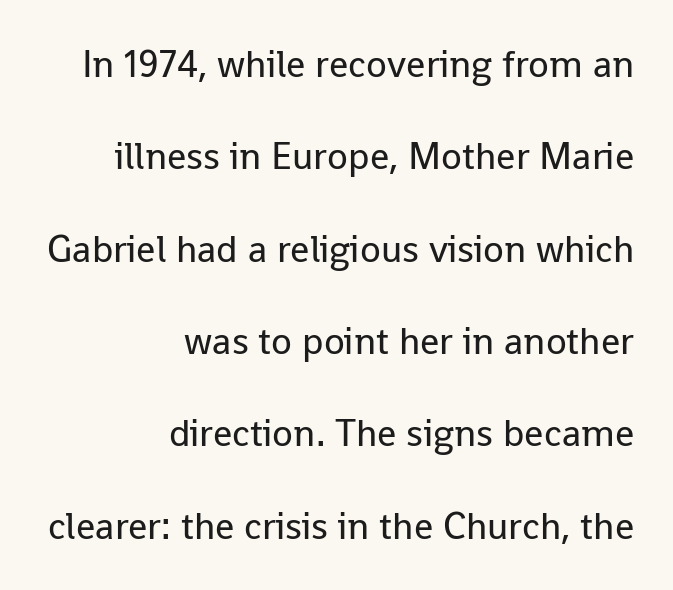
{"serif": "no", "italic": "no", "bold": "no", "weight": "regular", "width": "normal", "stroke_contrast": "low", "x_height": "medium", "monospaced": "no", "underline": "no", "align": "right", "line_spacing": "loose", "line_spacing_ratio": 2.43, "letter_spacing": "normal", "letter_spacing_em": 0.0, "glyph_px": 38}
